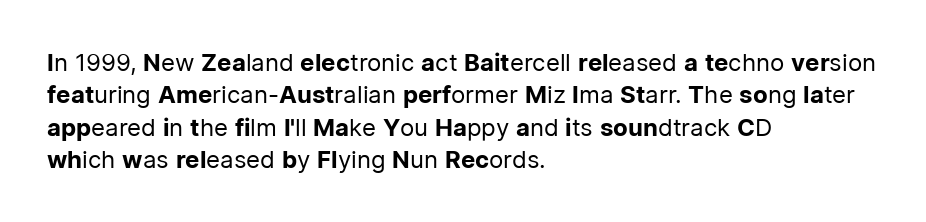
The typesetter chose a ragged-right arrangement here. In terms of letterspacing, this is plain default setting. Descenders hang freely into open space. A typesetter would call this leading conventional body-copy spacing. Stems and bowls with no extra thickness — not bold.
